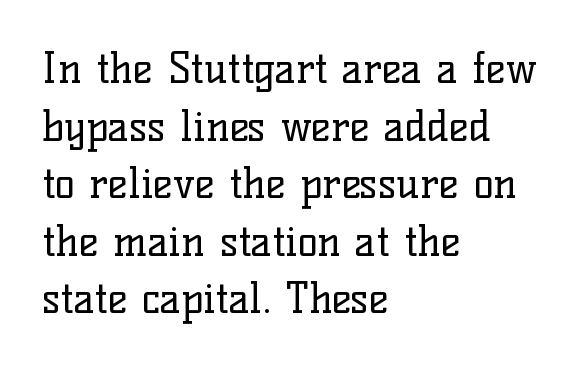
Q: Is the text bold? A: No.
Q: Is the text italic (slanted)? A: No, it is upright.
Q: Is the typeface a serif or a sans-serif typeface? A: Serif.
Q: Is the text underlined? A: No.
Q: How is the paragraph aligned? A: Left-aligned.
Q: Is the spacing between letters normal or unusually wide? A: Normal.
Q: Is the spacing between lines tight, normal or loose? A: Normal.
Q: Width (condensed, normal, or wide)? A: Normal.
Q: Stroke contrast? A: Low.
Q: x-height? A: Medium.
Q: Monospaced? A: No.
